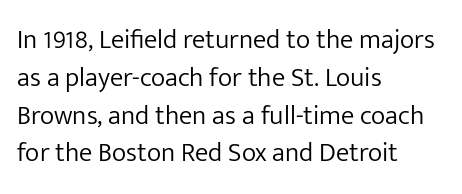
The image shows 27 px text type, upright; set left-aligned, normal line spacing (1.4x), normal letter spacing, not underlined.
